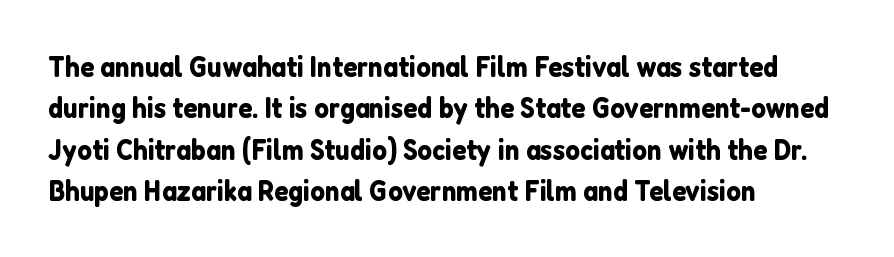
{"serif": "no", "italic": "no", "width": "normal", "stroke_contrast": "low", "x_height": "medium", "monospaced": "no", "underline": "no", "align": "left", "line_spacing": "normal", "line_spacing_ratio": 1.43, "letter_spacing": "normal", "letter_spacing_em": 0.0, "glyph_px": 29}
